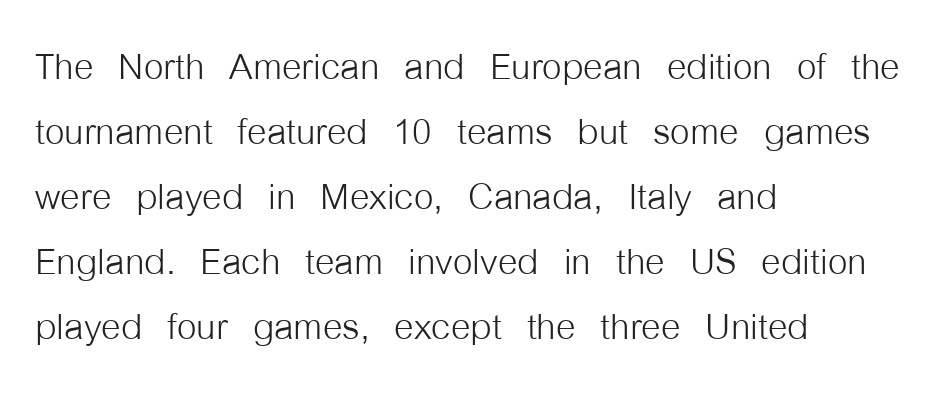
Italic: no, the glyphs are upright roman. The rendering uses natural spacing where letterforms have individual widths. Underline: absent. A quiet, ordinary-to-light weight characterises the typeface.
